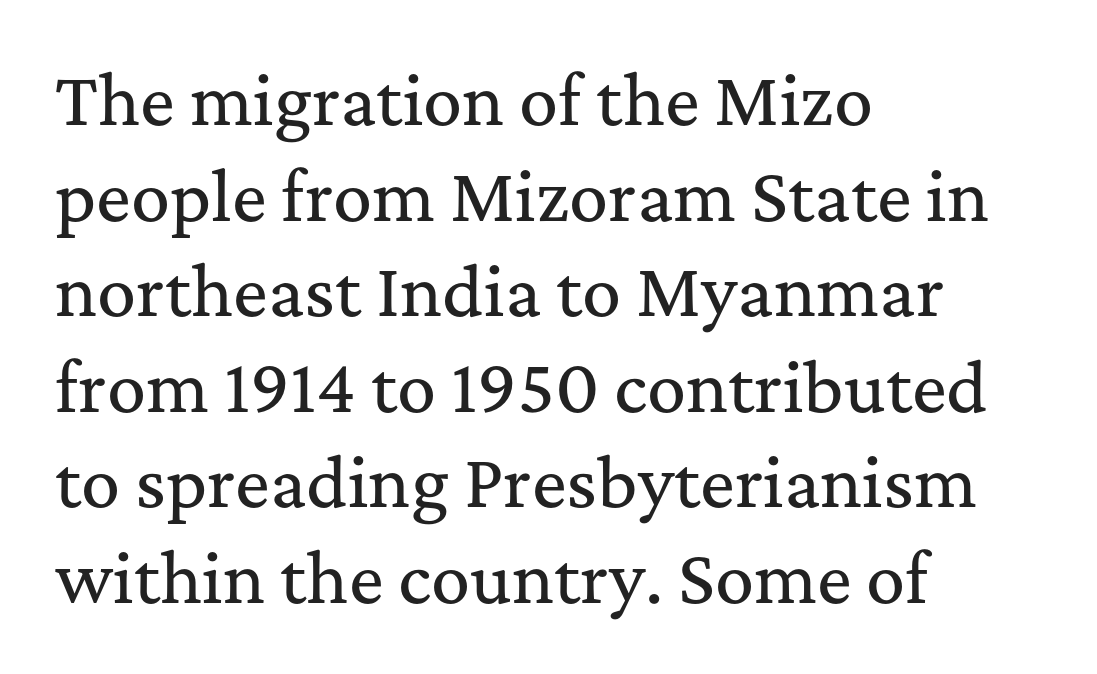
The image shows 65 px serif type, upright; set left-aligned, normal line spacing (1.47x), normal letter spacing, not underlined; medium stroke contrast and a medium x-height.
